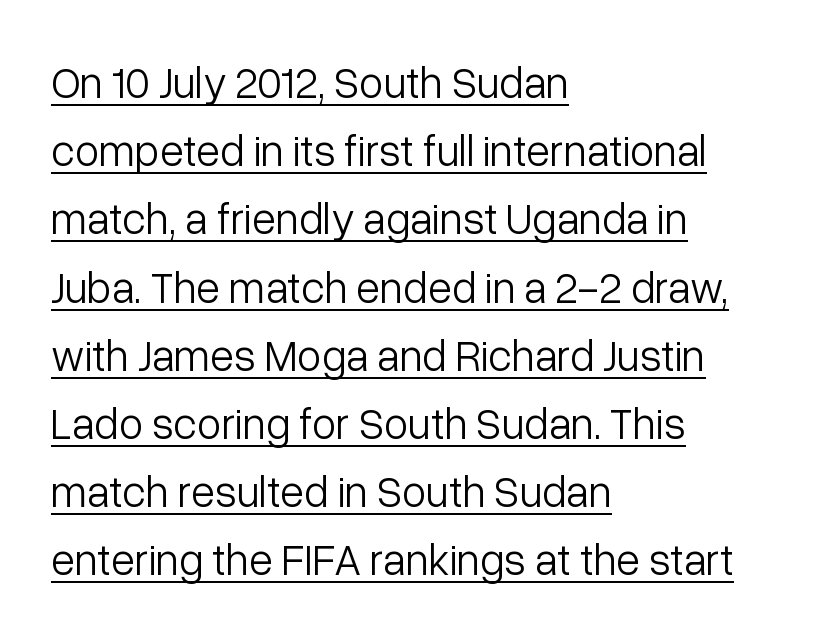
Q: Is the text bold? A: No.
Q: Is the text italic (slanted)? A: No, it is upright.
Q: Is the typeface a serif or a sans-serif typeface? A: Sans-serif.
Q: Is the text underlined? A: Yes.
Q: How is the paragraph aligned? A: Left-aligned.
Q: Is the spacing between letters normal or unusually wide? A: Normal.
Q: Is the spacing between lines tight, normal or loose? A: Normal.
Q: Width (condensed, normal, or wide)? A: Normal.
Q: Stroke contrast? A: Low.
Q: x-height? A: Medium.
Q: Monospaced? A: No.
